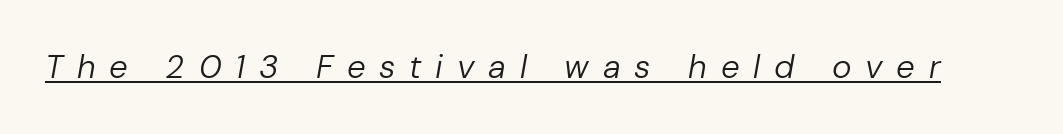
The image shows 33 px regular-weight type, italic (leaning right); set unusually wide letter spacing (+0.42 em), underlined; low stroke contrast and a medium x-height.
